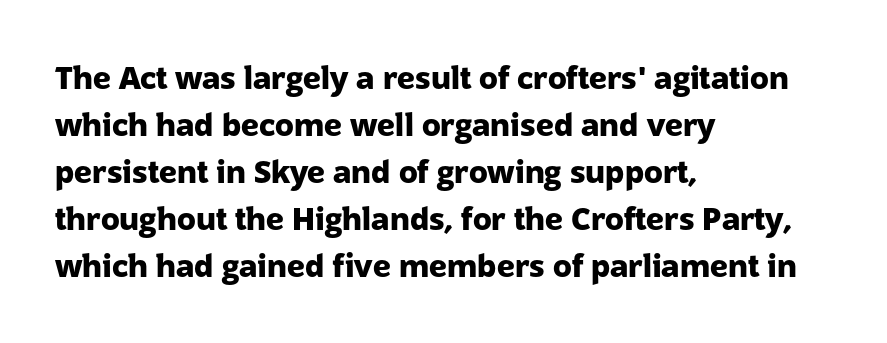
Varying glyph widths throughout — classic text-font behaviour. The typesetting leans heavy: a genuine bold. Regarding serifs, this sample does without them. Style check: upright.
